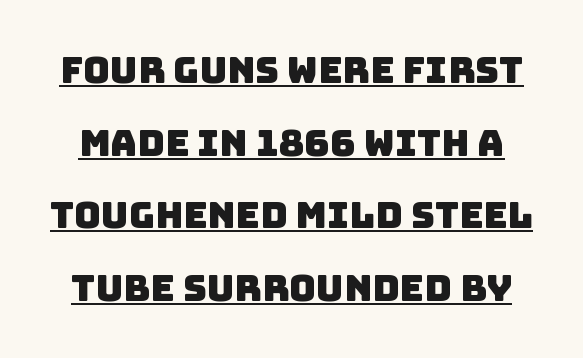
Here the designer chose a conventional face with non-uniform glyph widths. Whoever set this chose breathing room over compactness in the vertical rhythm. This sample carries an underscore along the baseline area. Nothing sits at the stroke ends, so this counts as sans-serif. Between one letter and the next there's only the usual sliver of space.
